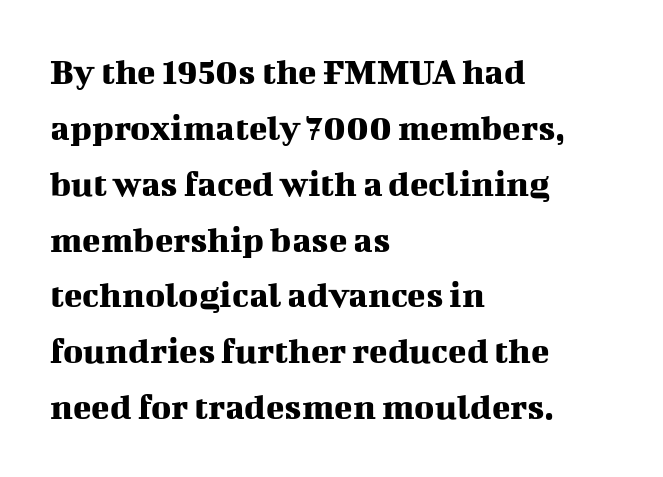
The image shows 38 px serif type, upright; set left-aligned, normal line spacing (1.47x), normal letter spacing, not underlined; medium stroke contrast and a medium x-height.
